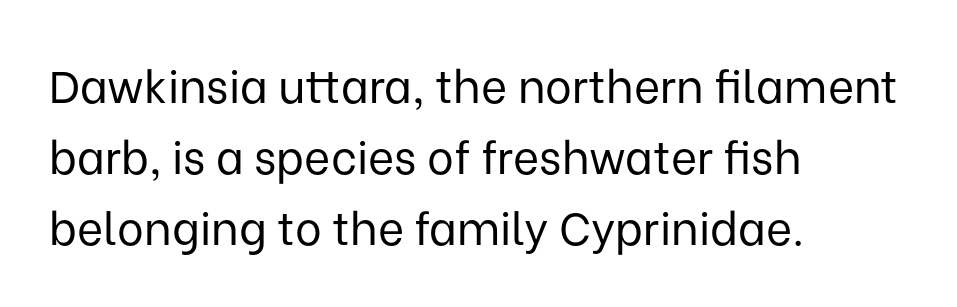
The strokes carry an ordinary text weight at most. Every stem runs plumb, perpendicular to the baseline. This sample keeps an unexceptional amount of space between lines. Does extra space separate the letters? No, they use regular spacing. Is the block centered? No — it sits flush against the left margin. The strip under each line holds only bare page.
